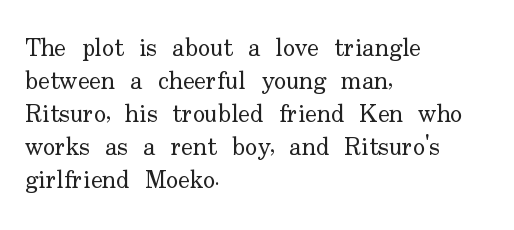
The setting favours the left margin, as ordinary paragraphs usually do. The letters stand upright; this is a roman face. Does the leading feel generous? No, just average. The passage shown has conventional tracking throughout. Each stroke keeps to a modest, everyday thickness or less.
